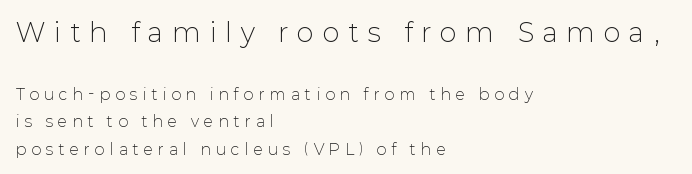
The image shows 26 px text type, upright; set left-aligned, line spacing 1.84x, unusually wide letter spacing (+0.35 em), not underlined; the first (top) block is 1.73x larger.
